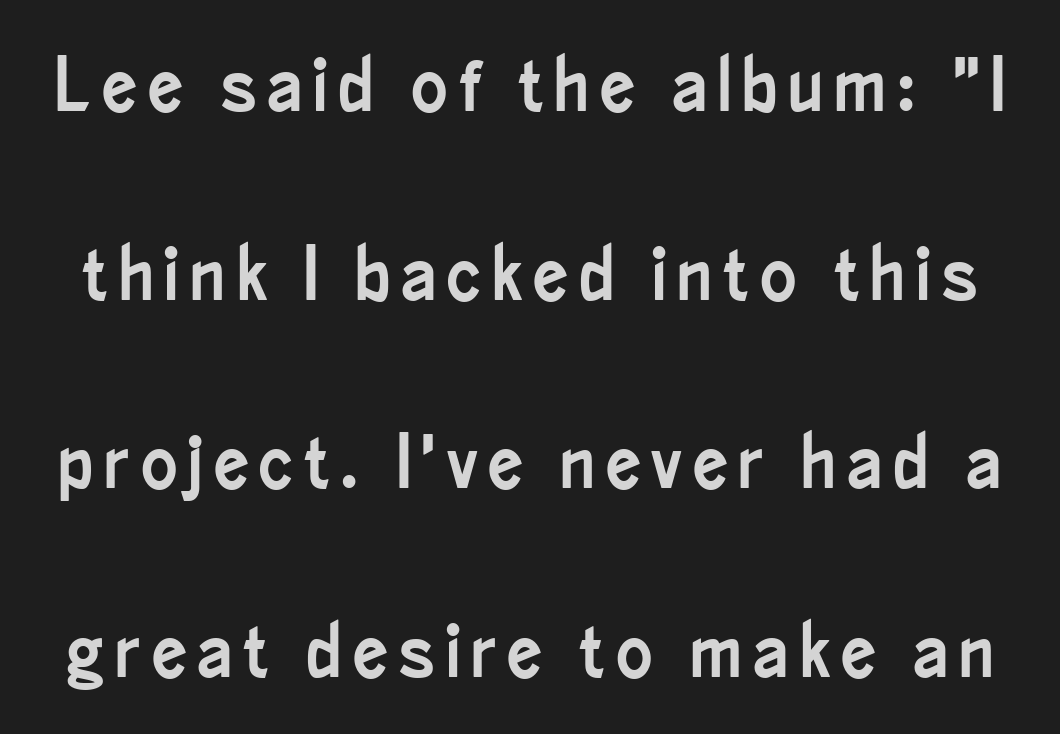
Q: Is the text italic (slanted)? A: No, it is upright.
Q: Is the typeface a serif or a sans-serif typeface? A: Sans-serif.
Q: Is the text underlined? A: No.
Q: Is the spacing between lines tight, normal or loose? A: Loose.
Q: Width (condensed, normal, or wide)? A: Condensed.
Q: Stroke contrast? A: Low.
Q: x-height? A: Small.
Q: Monospaced? A: No.
